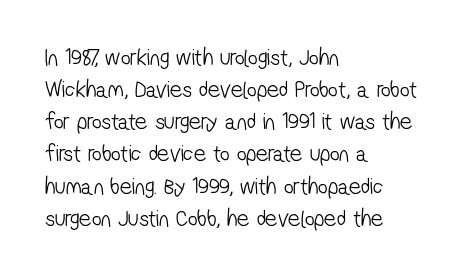
Q: Is the text bold? A: No.
Q: Is the text underlined? A: No.
Q: How is the paragraph aligned? A: Left-aligned.
Q: Is the spacing between letters normal or unusually wide? A: Normal.
Q: Is the spacing between lines tight, normal or loose? A: Normal.
